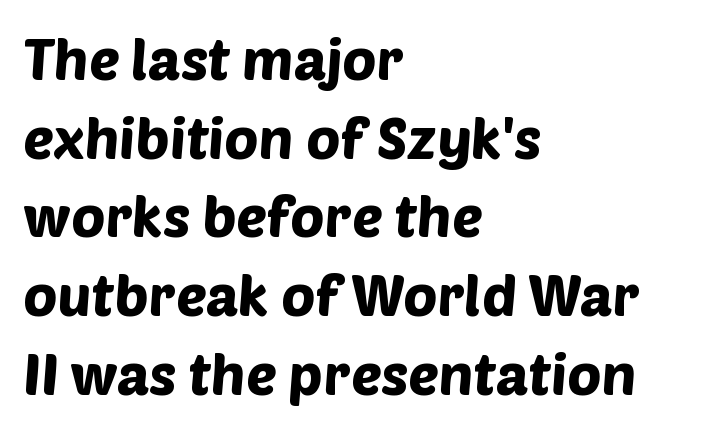
{"serif": "no", "width": "normal", "stroke_contrast": "low", "x_height": "large", "monospaced": "no", "underline": "no", "align": "left", "line_spacing": "normal", "line_spacing_ratio": 1.38, "letter_spacing": "normal", "letter_spacing_em": 0.0, "glyph_px": 57}
